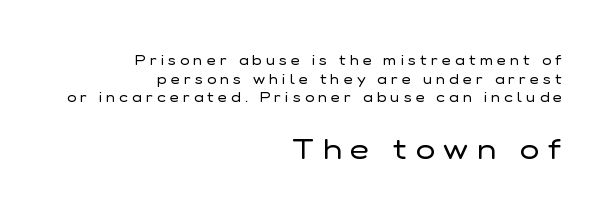
Q: Is the text bold? A: No.
Q: Is the text italic (slanted)? A: No, it is upright.
Q: Is the typeface a serif or a sans-serif typeface? A: Sans-serif.
Q: Is the text underlined? A: No.
Q: How is the paragraph aligned? A: Right-aligned.
Q: Is the spacing between letters normal or unusually wide? A: Unusually wide.
Q: Is the spacing between lines tight, normal or loose? A: Normal.
Q: Which block of text is set in a larger size, the first (top) or the second (bottom)? A: The second (bottom) one.
Q: Width (condensed, normal, or wide)? A: Normal.
Q: Stroke contrast? A: Low.
Q: x-height? A: Medium.
Q: Monospaced? A: No.
